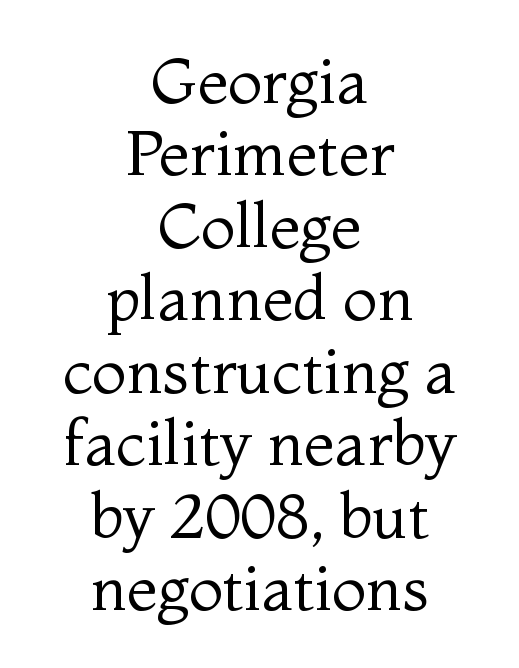
Q: Is the text bold? A: No.
Q: Is the text italic (slanted)? A: No, it is upright.
Q: Is the typeface a serif or a sans-serif typeface? A: Serif.
Q: Is the text underlined? A: No.
Q: How is the paragraph aligned? A: Centered.
Q: Is the spacing between letters normal or unusually wide? A: Normal.
Q: Is the spacing between lines tight, normal or loose? A: Tight.
Q: Width (condensed, normal, or wide)? A: Normal.
Q: Stroke contrast? A: Medium.
Q: x-height? A: Medium.
Q: Monospaced? A: No.
